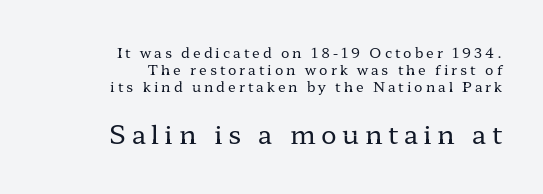
Stems here are at most as thick as an everyday book face. The passage is arranged like a letterhead date or caption credit — flush right. Does the lettering tilt? It doesn't — this is upright. Someone cranked the tracking dial way up on this one.
